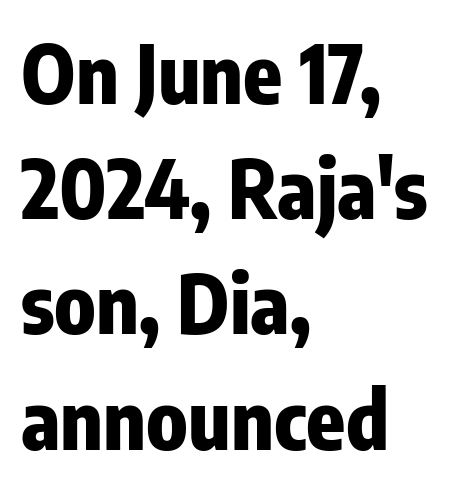
Q: Is the text bold? A: Yes.
Q: Is the text italic (slanted)? A: No, it is upright.
Q: Is the typeface a serif or a sans-serif typeface? A: Sans-serif.
Q: Is the text underlined? A: No.
Q: How is the paragraph aligned? A: Left-aligned.
Q: Is the spacing between letters normal or unusually wide? A: Normal.
Q: Is the spacing between lines tight, normal or loose? A: Normal.
Q: Width (condensed, normal, or wide)? A: Condensed.
Q: Stroke contrast? A: Low.
Q: x-height? A: Medium.
Q: Monospaced? A: No.
